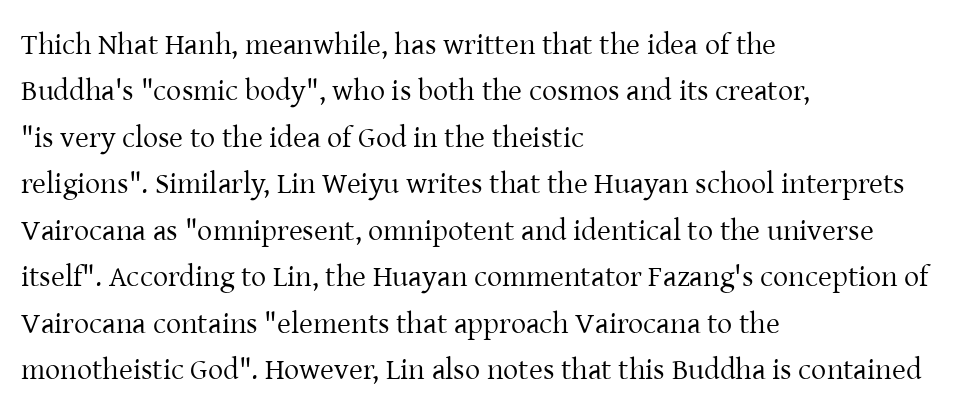
The image shows 30 px regular-weight serif type, upright; set left-aligned, normal line spacing (1.55x), normal letter spacing, not underlined; low stroke contrast and a medium x-height.
